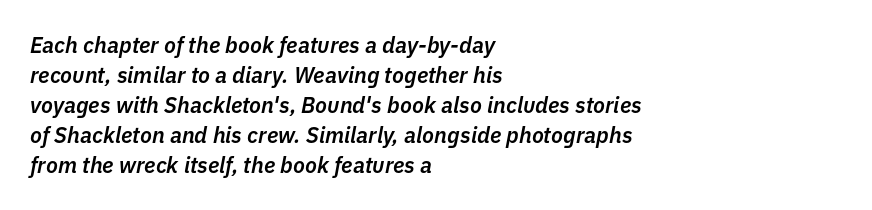
The image shows 22 px text type, italic (leaning right); set left-aligned, normal line spacing (1.36x), normal letter spacing, not underlined.
